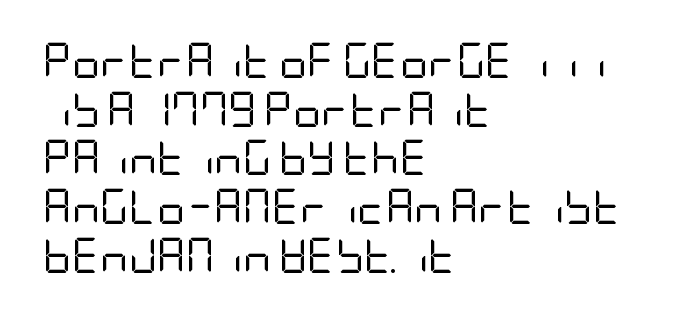
The image shows 35 px regular-weight, condensed sans-serif type, upright; set left-aligned, normal line spacing (1.39x), normal letter spacing, not underlined; low stroke contrast and a large x-height.
